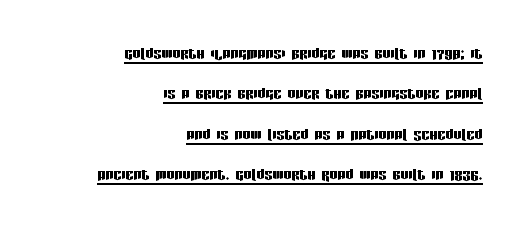
The rendering uses a large line-height, opening up the rows. The line texture is even and compact thanks to regular tracking. Right-aligned paragraph, ragged on the left. This is underlined copy, the kind a proofreader might mark for attention. Designer's note — italics off, roman on.
